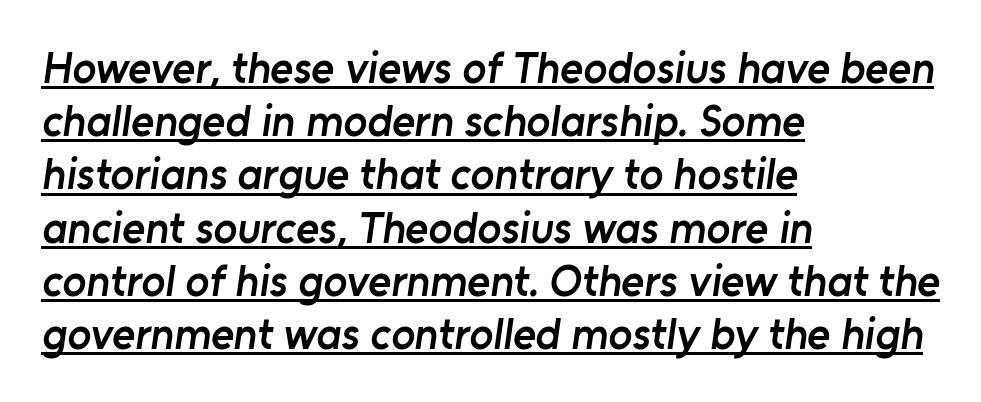
Q: Is the text bold? A: Semi-bold.
Q: Is the typeface a serif or a sans-serif typeface? A: Sans-serif.
Q: Is the text underlined? A: Yes.
Q: How is the paragraph aligned? A: Left-aligned.
Q: Is the spacing between letters normal or unusually wide? A: Normal.
Q: Width (condensed, normal, or wide)? A: Normal.
Q: Stroke contrast? A: Low.
Q: x-height? A: Medium.
Q: Monospaced? A: No.
